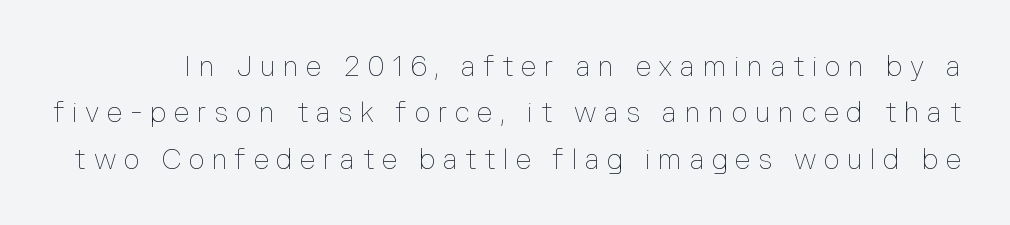
The image shows 28 px thin type, upright; set normal line spacing (1.66x), unusually wide letter spacing (+0.27 em), not underlined; low stroke contrast and a medium x-height.
